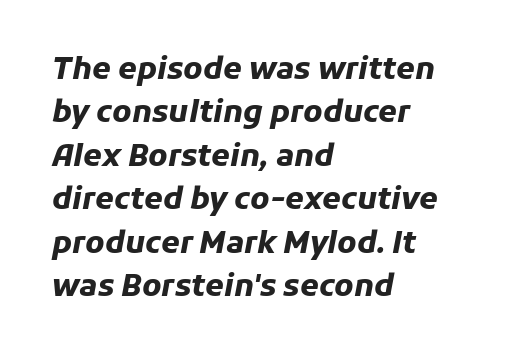
The image shows 30 px heavy type, italic (leaning right); set left-aligned, normal line spacing (1.45x), normal letter spacing, not underlined; low stroke contrast and a medium x-height.
